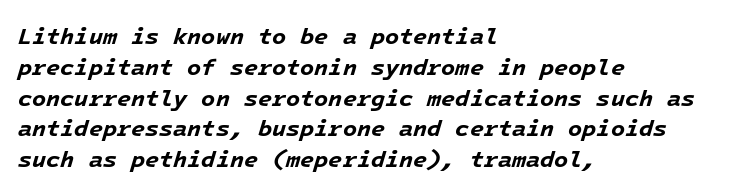
If you drew a line through each stem, it would be angled. If you drew a ruler down the left edge, every line would touch it. The face used here has the dense, thick strokes of a bold. Horizontal bands of white between lines are of average thickness. Does extra space separate the letters? No, they use regular spacing. The baseline area is clear.
